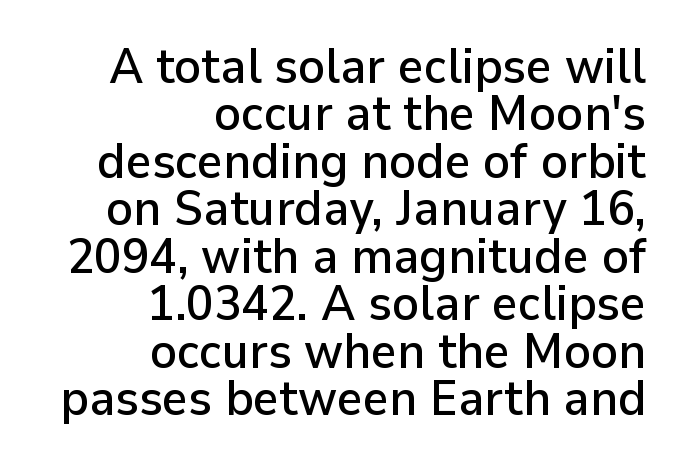
Q: Is the text italic (slanted)? A: No, it is upright.
Q: Is the typeface a serif or a sans-serif typeface? A: Sans-serif.
Q: Is the text underlined? A: No.
Q: How is the paragraph aligned? A: Right-aligned.
Q: Is the spacing between letters normal or unusually wide? A: Normal.
Q: Is the spacing between lines tight, normal or loose? A: Tight.
Q: Width (condensed, normal, or wide)? A: Normal.
Q: Stroke contrast? A: Low.
Q: x-height? A: Medium.
Q: Monospaced? A: No.
